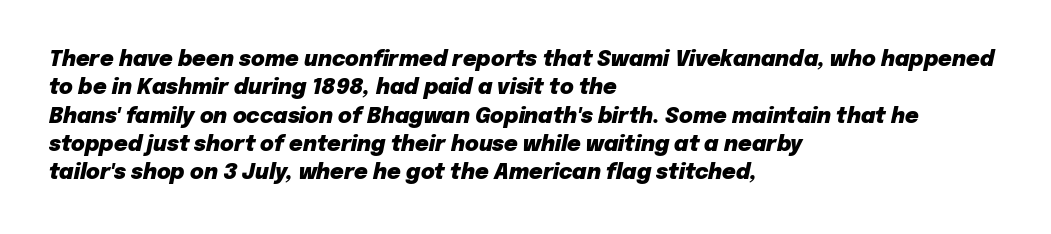
{"italic": "yes", "lean": "right", "slant_degrees": 12, "bold": "yes", "underline": "no", "align": "left", "line_spacing": "normal", "line_spacing_ratio": 1.35, "letter_spacing": "normal", "letter_spacing_em": 0.0, "glyph_px": 21}
